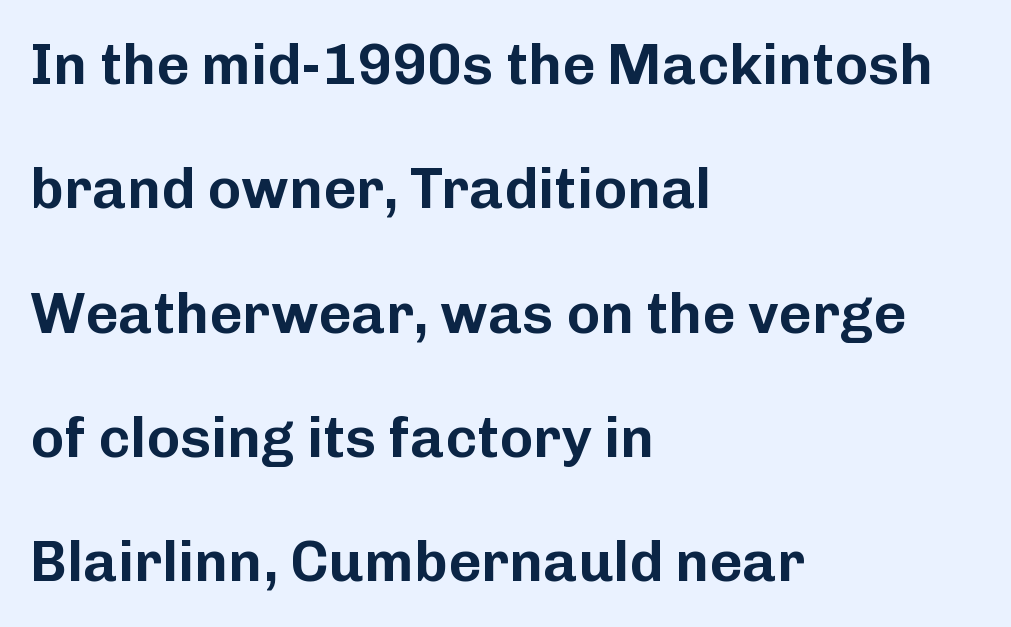
{"serif": "no", "italic": "no", "width": "normal", "stroke_contrast": "low", "x_height": "medium", "monospaced": "no", "underline": "no", "align": "left", "line_spacing": "loose", "line_spacing_ratio": 2.18, "letter_spacing": "normal", "letter_spacing_em": 0.0, "glyph_px": 57}
